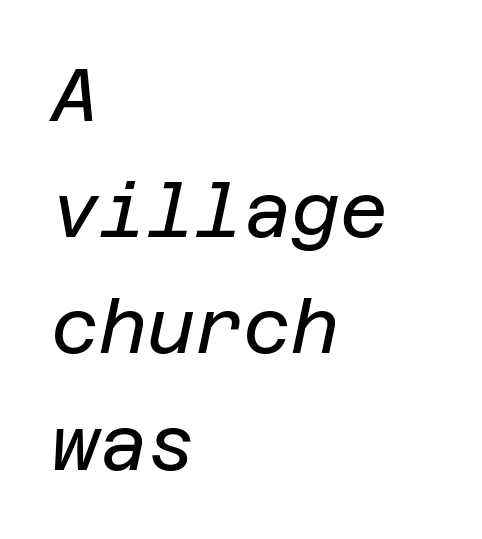
Q: Is the text bold? A: No.
Q: Is the text italic (slanted)? A: Yes, it leans right by about 12 degrees.
Q: Is the text underlined? A: No.
Q: How is the paragraph aligned? A: Left-aligned.
Q: Is the spacing between letters normal or unusually wide? A: Normal.
Q: Is the spacing between lines tight, normal or loose? A: Normal.
Q: Width (condensed, normal, or wide)? A: Normal.
Q: Stroke contrast? A: Low.
Q: x-height? A: Large.
